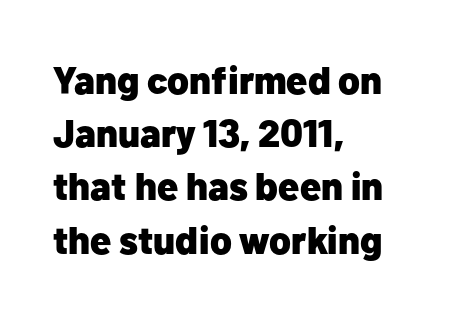
Q: Is the text bold? A: Yes.
Q: Is the text italic (slanted)? A: No, it is upright.
Q: Is the typeface a serif or a sans-serif typeface? A: Sans-serif.
Q: Is the text underlined? A: No.
Q: How is the paragraph aligned? A: Left-aligned.
Q: Is the spacing between letters normal or unusually wide? A: Normal.
Q: Is the spacing between lines tight, normal or loose? A: Normal.
Q: Width (condensed, normal, or wide)? A: Normal.
Q: Stroke contrast? A: Low.
Q: x-height? A: Medium.
Q: Monospaced? A: No.
